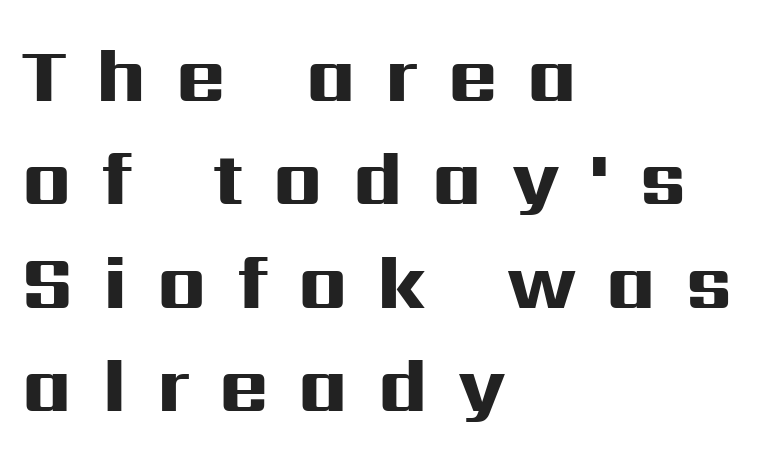
The image shows 75 px heavy, wide sans-serif type, upright; set left-aligned, normal line spacing (1.38x), unusually wide letter spacing (+0.4 em), not underlined; high stroke contrast and a medium x-height.
